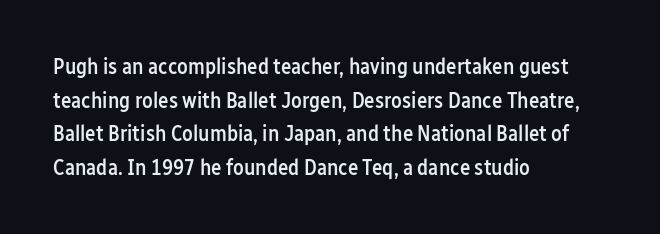
The image shows 22 px text type, upright; set left-aligned, normal line spacing (1.53x), normal letter spacing, not underlined.
